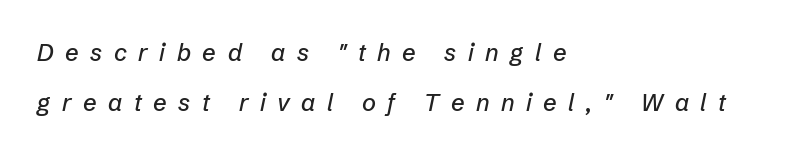
The image shows 24 px text type, italic (leaning right); set left-aligned, loose line spacing (2.08x), unusually wide letter spacing (+0.48 em), not underlined.
